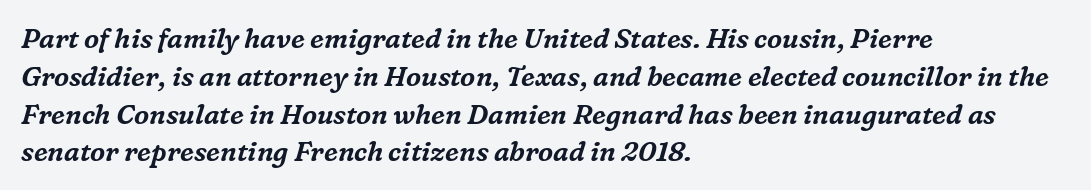
The image shows 27 px text type, italic (leaning right); set left-aligned, normal line spacing (1.4x), normal letter spacing, not underlined.
